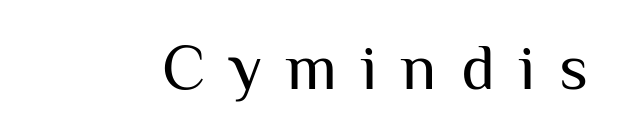
Q: Is the text bold? A: No.
Q: Is the text italic (slanted)? A: No, it is upright.
Q: Is the typeface a serif or a sans-serif typeface? A: Sans-serif.
Q: Is the text underlined? A: No.
Q: Is the spacing between letters normal or unusually wide? A: Unusually wide.
Q: Width (condensed, normal, or wide)? A: Normal.
Q: Stroke contrast? A: Medium.
Q: x-height? A: Medium.
Q: Monospaced? A: No.
